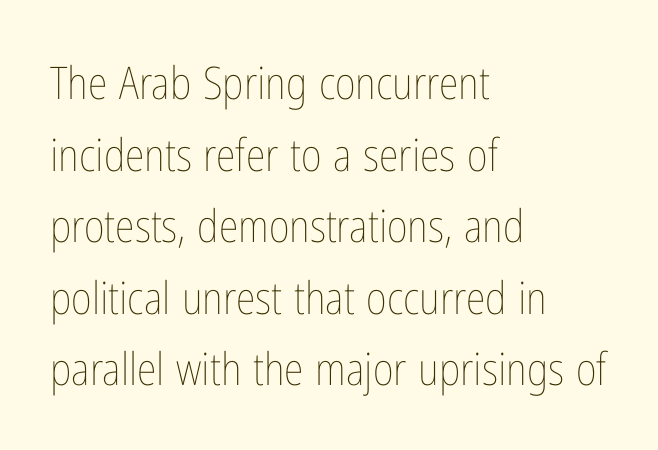
{"italic": "no", "bold": "no", "weight": "thin", "width": "condensed", "stroke_contrast": "low", "x_height": "medium", "monospaced": "no", "underline": "no", "align": "left", "line_spacing": "normal", "line_spacing_ratio": 1.59, "letter_spacing": "normal", "letter_spacing_em": 0.0, "glyph_px": 45}
